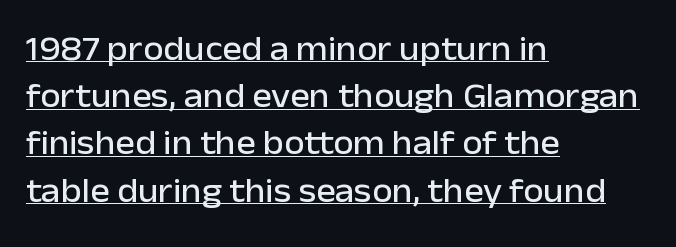
{"serif": "no", "italic": "no", "width": "normal", "stroke_contrast": "low", "x_height": "medium", "monospaced": "no", "underline": "yes", "align": "left", "line_spacing": "normal", "line_spacing_ratio": 1.43, "letter_spacing": "normal", "letter_spacing_em": 0.0, "glyph_px": 33}
